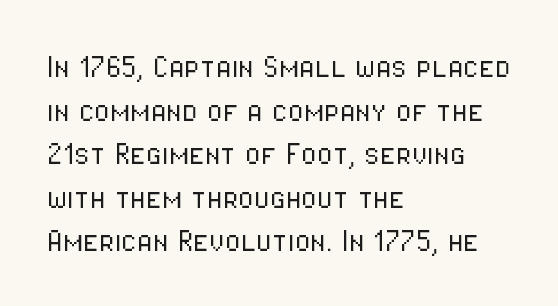
Q: Is the text bold? A: No.
Q: Is the text italic (slanted)? A: No, it is upright.
Q: Is the typeface a serif or a sans-serif typeface? A: Sans-serif.
Q: Is the text underlined? A: No.
Q: How is the paragraph aligned? A: Left-aligned.
Q: Is the spacing between letters normal or unusually wide? A: Normal.
Q: Width (condensed, normal, or wide)? A: Condensed.
Q: Stroke contrast? A: Low.
Q: x-height? A: Medium.
Q: Monospaced? A: No.
